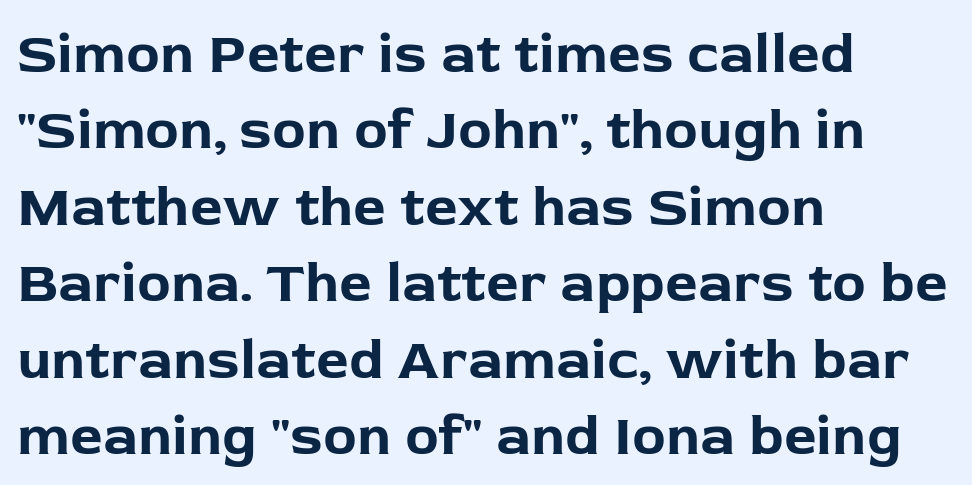
The image shows 57 px bold sans-serif type, upright; set left-aligned, normal line spacing (1.34x), normal letter spacing, not underlined; low stroke contrast and a medium x-height.
